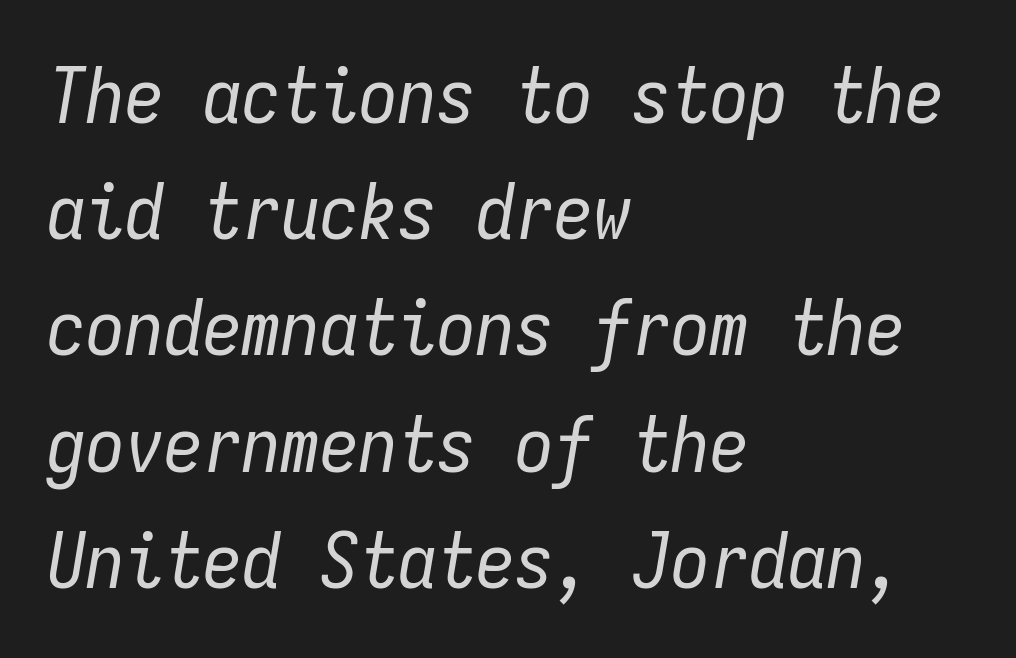
{"italic": "yes", "lean": "right", "slant_degrees": 9, "bold": "no", "weight": "regular", "width": "condensed", "stroke_contrast": "low", "x_height": "medium", "monospaced": "yes", "underline": "no", "align": "left", "line_spacing": "normal", "line_spacing_ratio": 1.49, "letter_spacing": "normal", "letter_spacing_em": 0.0, "glyph_px": 78}
